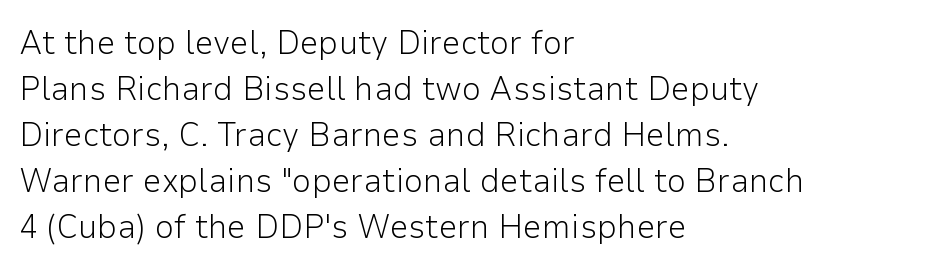
{"serif": "no", "italic": "no", "bold": "no", "weight": "light", "width": "normal", "stroke_contrast": "low", "x_height": "medium", "monospaced": "no", "underline": "no", "align": "left", "line_spacing": "normal", "line_spacing_ratio": 1.35, "letter_spacing": "normal", "letter_spacing_em": 0.0, "glyph_px": 34}
